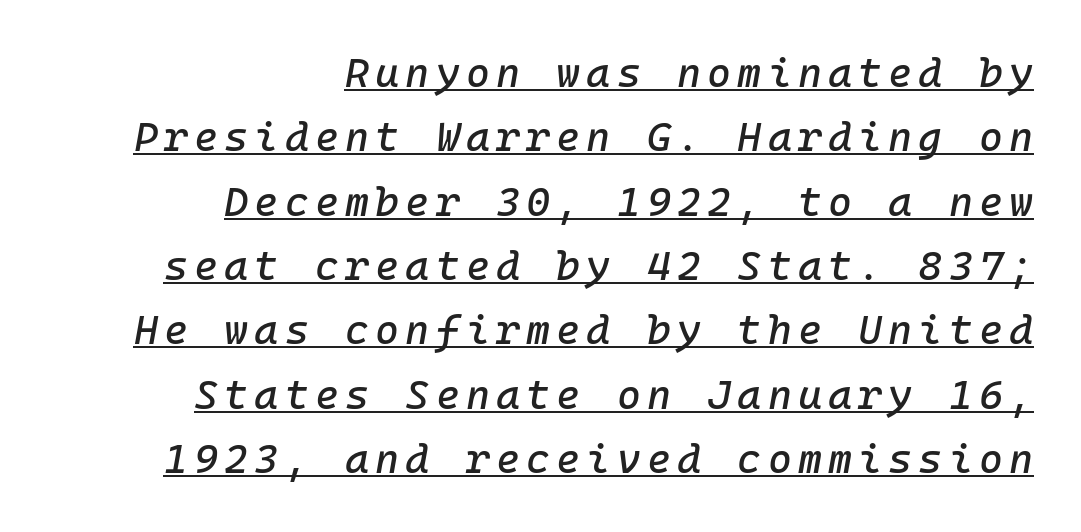
Q: Is the text italic (slanted)? A: Yes, it leans right by about 10 degrees.
Q: Is the text underlined? A: Yes.
Q: How is the paragraph aligned? A: Right-aligned.
Q: Is the spacing between lines tight, normal or loose? A: Normal.
Q: Width (condensed, normal, or wide)? A: Normal.
Q: Stroke contrast? A: Low.
Q: x-height? A: Medium.
